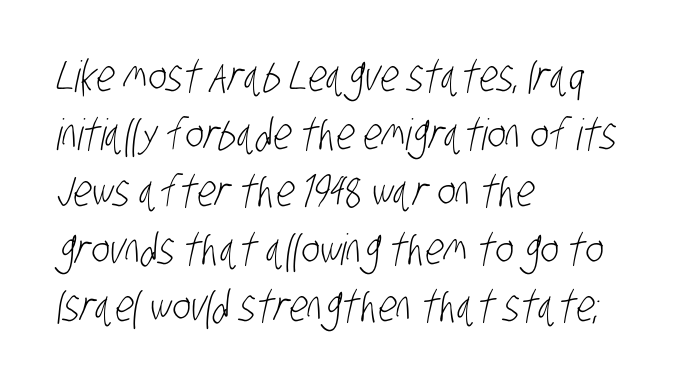
{"serif": "no", "bold": "no", "weight": "light", "width": "condensed", "stroke_contrast": "low", "x_height": "large", "monospaced": "no", "underline": "no", "align": "left", "line_spacing": "normal", "line_spacing_ratio": 1.34, "letter_spacing": "normal", "letter_spacing_em": 0.0, "glyph_px": 43}
